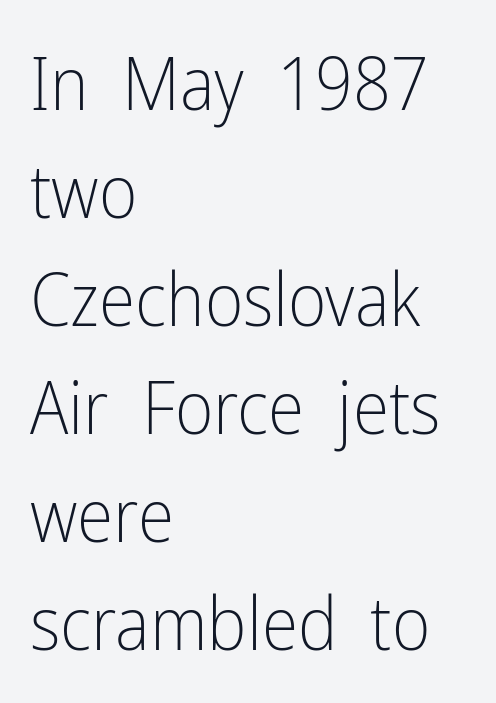
{"serif": "no", "italic": "no", "bold": "no", "weight": "light", "width": "condensed", "stroke_contrast": "low", "x_height": "medium", "monospaced": "no", "underline": "no", "align": "left", "line_spacing": "normal", "line_spacing_ratio": 1.46, "letter_spacing": "normal", "letter_spacing_em": 0.0, "glyph_px": 74}
